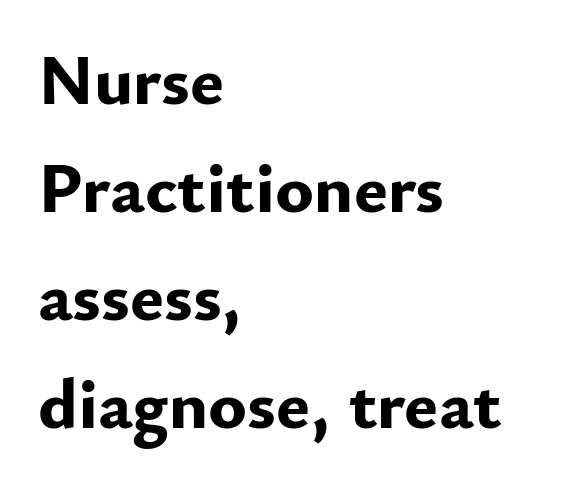
Q: Is the text bold? A: Yes.
Q: Is the text italic (slanted)? A: No, it is upright.
Q: Is the typeface a serif or a sans-serif typeface? A: Sans-serif.
Q: Is the text underlined? A: No.
Q: How is the paragraph aligned? A: Left-aligned.
Q: Is the spacing between letters normal or unusually wide? A: Normal.
Q: Is the spacing between lines tight, normal or loose? A: Normal.
Q: Width (condensed, normal, or wide)? A: Normal.
Q: Stroke contrast? A: Low.
Q: x-height? A: Small.
Q: Monospaced? A: No.
